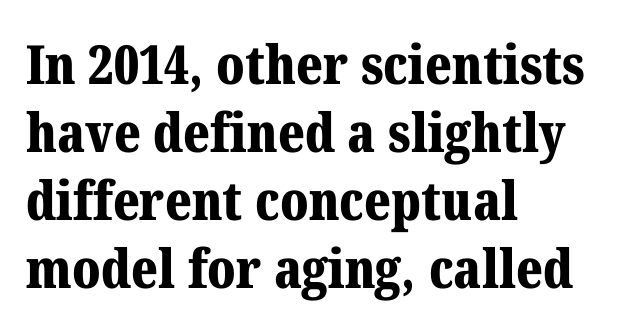
{"serif": "yes", "italic": "no", "bold": "yes", "weight": "bold", "width": "normal", "stroke_contrast": "medium", "x_height": "medium", "monospaced": "no", "underline": "no", "align": "left", "line_spacing": "normal", "line_spacing_ratio": 1.26, "letter_spacing": "normal", "letter_spacing_em": 0.0, "glyph_px": 54}
